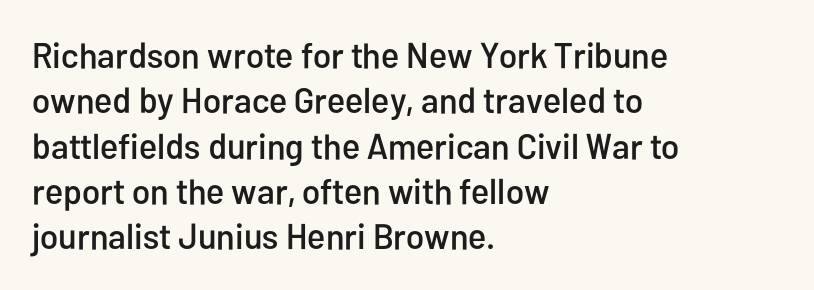
The typeface chosen for these lines omits serifs. The letters stand straight up with perfectly vertical stems. Horizontal alignment here is leftward, the default for most running prose. Just letters on the line, the space beneath them empty. In terms of letterspacing, this is plain default setting.
